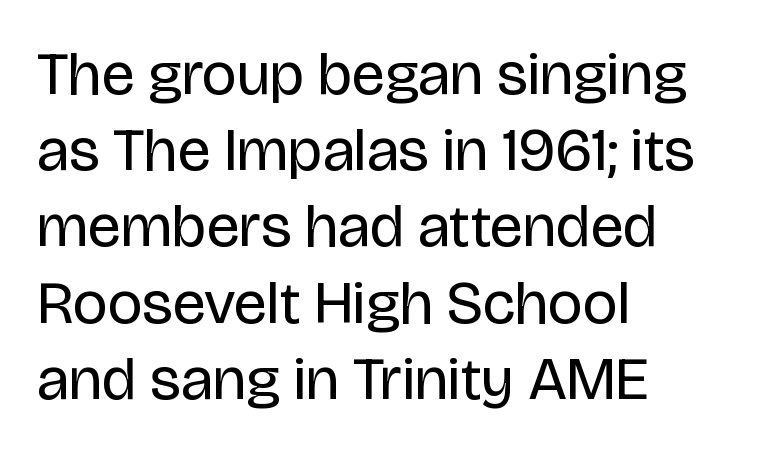
Q: Is the text bold? A: No.
Q: Is the text italic (slanted)? A: No, it is upright.
Q: Is the typeface a serif or a sans-serif typeface? A: Sans-serif.
Q: Is the text underlined? A: No.
Q: How is the paragraph aligned? A: Left-aligned.
Q: Is the spacing between letters normal or unusually wide? A: Normal.
Q: Is the spacing between lines tight, normal or loose? A: Normal.
Q: Width (condensed, normal, or wide)? A: Normal.
Q: Stroke contrast? A: Low.
Q: x-height? A: Large.
Q: Monospaced? A: No.
